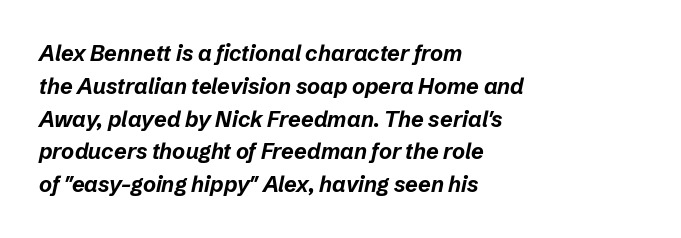
Q: Is the text bold? A: Yes.
Q: Is the text italic (slanted)? A: Yes, it leans right by about 12 degrees.
Q: Is the text underlined? A: No.
Q: How is the paragraph aligned? A: Left-aligned.
Q: Is the spacing between letters normal or unusually wide? A: Normal.
Q: Is the spacing between lines tight, normal or loose? A: Normal.
